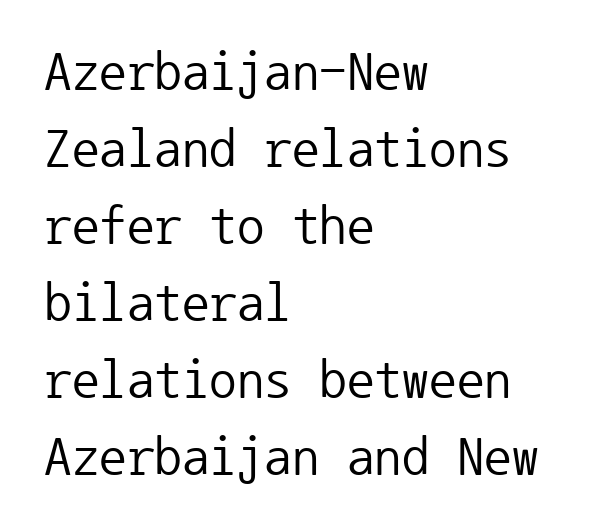
No chunkiness to these letters — they're not bold. These lines were composed using upright roman letters. Evenly set lines give the paragraph a standard silhouette. The letters sit at their default tracking, neither squeezed nor spread. Does the type have serifs? No, each stem ends abruptly.
